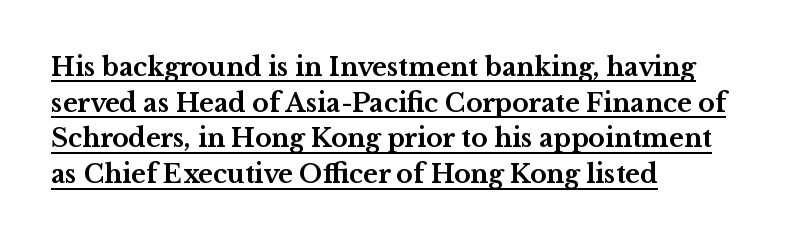
The image shows 25 px bold type, upright; set left-aligned, normal line spacing (1.43x), normal letter spacing, underlined.
